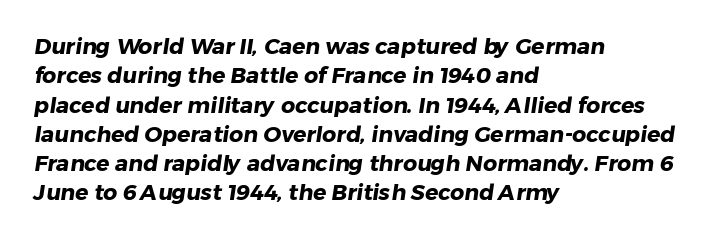
The image shows 22 px bold type; set left-aligned, normal line spacing (1.33x), normal letter spacing, not underlined.
